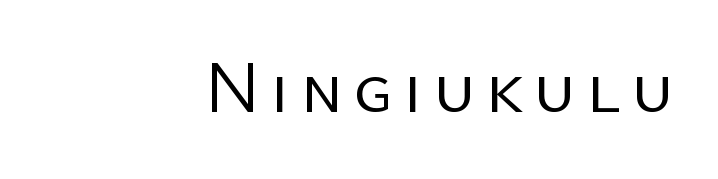
The image shows 73 px regular-weight sans-serif type, upright; set right-aligned, not underlined; low stroke contrast and a medium x-height.
